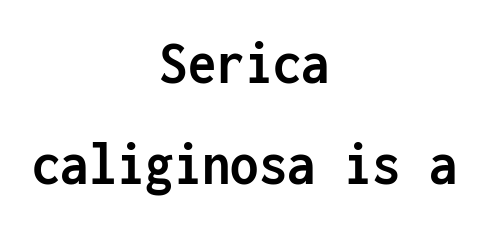
Underlining? Definitely not there. Interline gaps are of average width in this sample. Note the uniform advance width — an 'i' takes as much space as an 'm'. To sum up the face: it is a sans, with no serifs.
